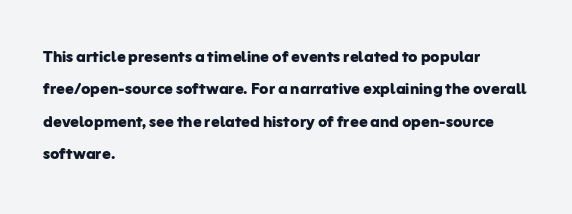
{"italic": "no", "bold": "yes", "underline": "no", "align": "left", "line_spacing": "normal", "line_spacing_ratio": 1.54, "letter_spacing": "normal", "letter_spacing_em": 0.0, "glyph_px": 21}
